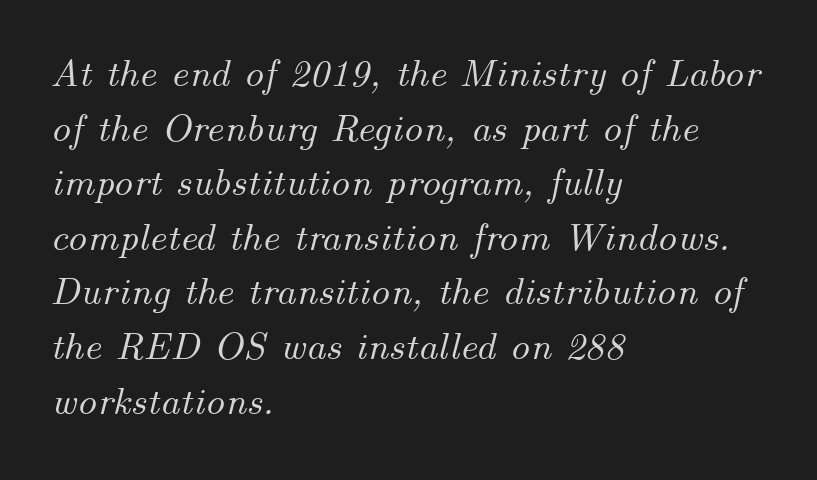
The image shows 39 px text type, italic (leaning right); set left-aligned, normal line spacing (1.4x), normal letter spacing, not underlined; medium stroke contrast and a small x-height.
